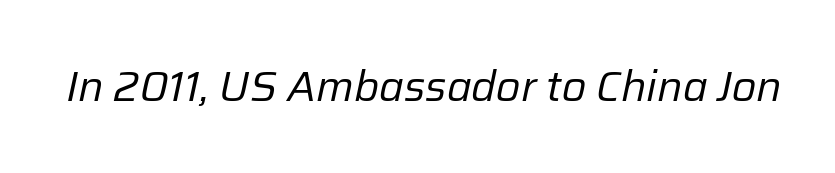
{"italic": "yes", "lean": "right", "slant_degrees": 12, "bold": "no", "weight": "regular", "width": "normal", "stroke_contrast": "low", "x_height": "medium", "monospaced": "no", "underline": "no", "letter_spacing": "normal", "letter_spacing_em": 0.0, "glyph_px": 42}
